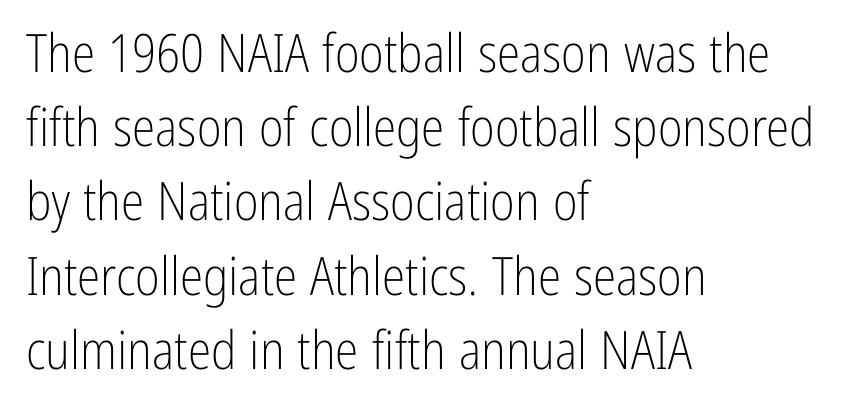
Q: Is the text bold? A: No.
Q: Is the text italic (slanted)? A: No, it is upright.
Q: Is the typeface a serif or a sans-serif typeface? A: Sans-serif.
Q: Is the text underlined? A: No.
Q: How is the paragraph aligned? A: Left-aligned.
Q: Is the spacing between letters normal or unusually wide? A: Normal.
Q: Is the spacing between lines tight, normal or loose? A: Normal.
Q: Width (condensed, normal, or wide)? A: Condensed.
Q: Stroke contrast? A: Low.
Q: x-height? A: Medium.
Q: Monospaced? A: No.
